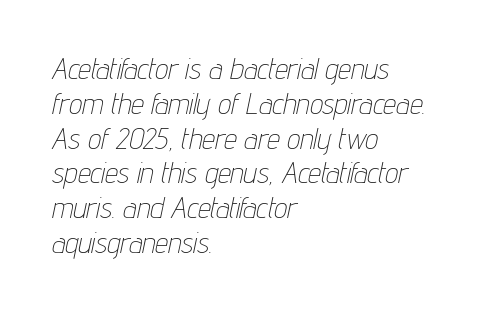
{"italic": "yes", "lean": "right", "slant_degrees": 12, "bold": "no", "weight": "thin", "width": "condensed", "stroke_contrast": "low", "x_height": "medium", "monospaced": "no", "underline": "no", "align": "left", "line_spacing_ratio": 1.2, "letter_spacing": "normal", "letter_spacing_em": 0.0, "glyph_px": 29}
